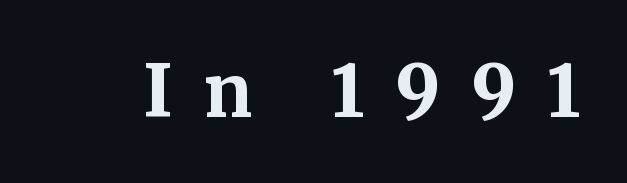
Compared with an ordinary text face, these strokes are far heavier — a full bold. How are the letters spaced? Widely, with obvious added tracking. Any mark beneath the type? The region is blank. Note the varied advance widths — an 'i' is clearly narrower than an 'm'. Notice how the stems are strictly vertical — no italics here.
